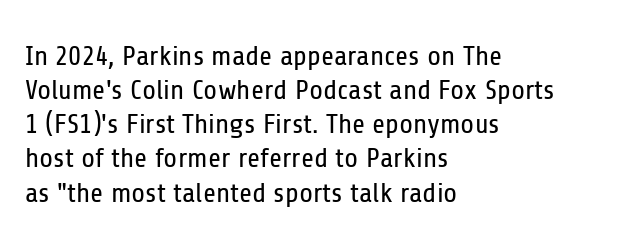
Q: Is the text bold? A: No.
Q: Is the text italic (slanted)? A: No, it is upright.
Q: Is the typeface a serif or a sans-serif typeface? A: Sans-serif.
Q: Is the text underlined? A: No.
Q: How is the paragraph aligned? A: Left-aligned.
Q: Is the spacing between letters normal or unusually wide? A: Normal.
Q: Width (condensed, normal, or wide)? A: Condensed.
Q: Stroke contrast? A: Low.
Q: x-height? A: Medium.
Q: Monospaced? A: No.
